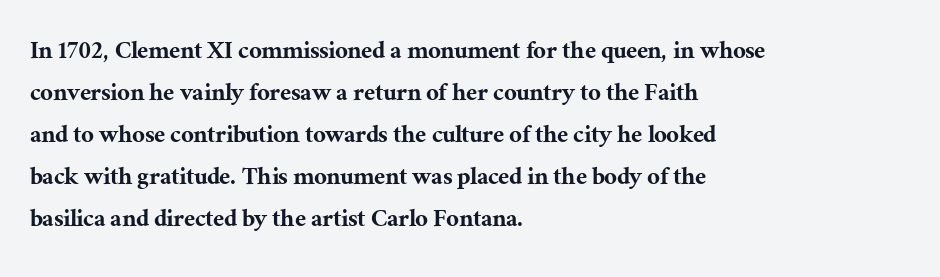
{"serif": "yes", "italic": "no", "width": "normal", "stroke_contrast": "medium", "x_height": "medium", "monospaced": "no", "underline": "no", "align": "left", "line_spacing": "normal", "line_spacing_ratio": 1.5, "letter_spacing": "normal", "letter_spacing_em": 0.0, "glyph_px": 28}
